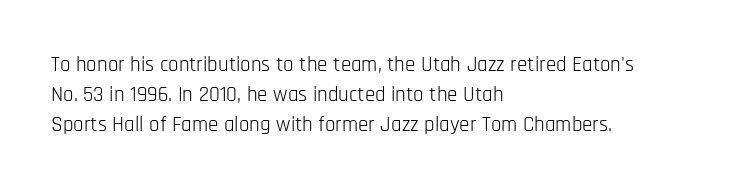
Quick note: interline space is typical. Nothing unusual about the tracking: characters are spaced as the font intends. Unmarked baselines from the first word to the last. No italicization has been applied; the sample stays upright.
